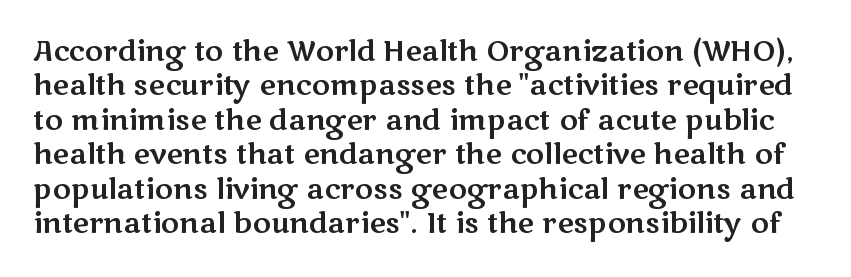
Q: Is the text italic (slanted)? A: No, it is upright.
Q: Is the typeface a serif or a sans-serif typeface? A: Sans-serif.
Q: Is the text underlined? A: No.
Q: Is the spacing between letters normal or unusually wide? A: Normal.
Q: Width (condensed, normal, or wide)? A: Wide.
Q: Stroke contrast? A: Medium.
Q: x-height? A: Medium.
Q: Monospaced? A: No.
